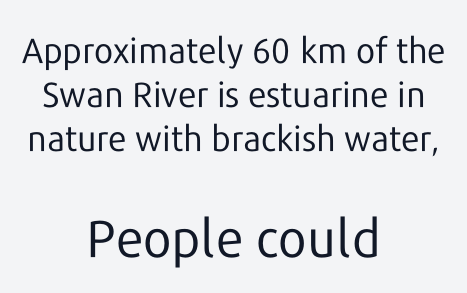
The image shows 52 px regular-weight sans-serif type, upright; set centered, normal line spacing (1.26x), normal letter spacing, not underlined; the second (bottom) block is 1.49x larger; low stroke contrast and a medium x-height.
